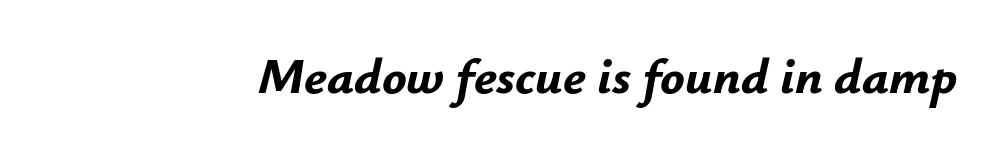
The image shows 51 px bold type, italic (leaning right); set normal letter spacing, not underlined; low stroke contrast and a small x-height.
